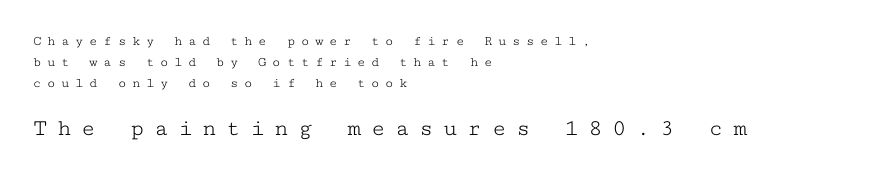
Q: Is the text bold? A: No.
Q: Is the text italic (slanted)? A: No, it is upright.
Q: Is the text underlined? A: No.
Q: How is the paragraph aligned? A: Left-aligned.
Q: Is the spacing between letters normal or unusually wide? A: Unusually wide.
Q: Is the spacing between lines tight, normal or loose? A: Normal.
Q: Which block of text is set in a larger size, the first (top) or the second (bottom)? A: The second (bottom) one.
